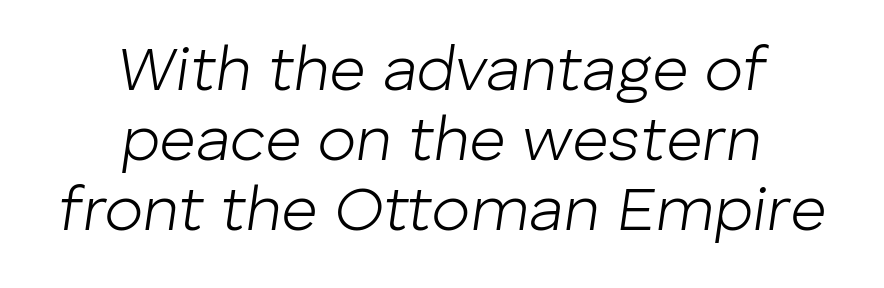
Italic: yes, the glyphs are oblique. Teacher's note: observe the equal gaps on both sides — that is centered alignment. Honestly, the letter spacing is just normal — you wouldn't notice it. Baseline-to-baseline distance is barely more than the letter height.
